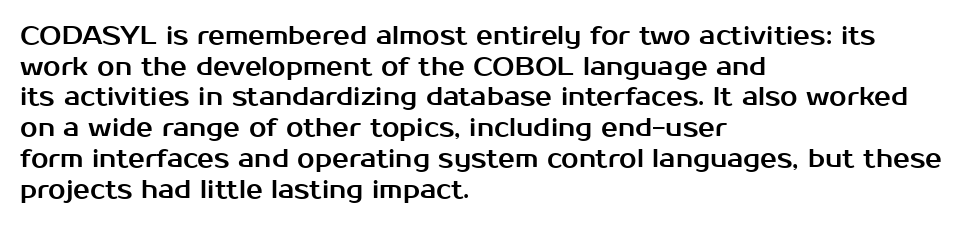
The image shows 25 px text type, upright; set left-aligned, line spacing 1.23x, normal letter spacing, not underlined.
